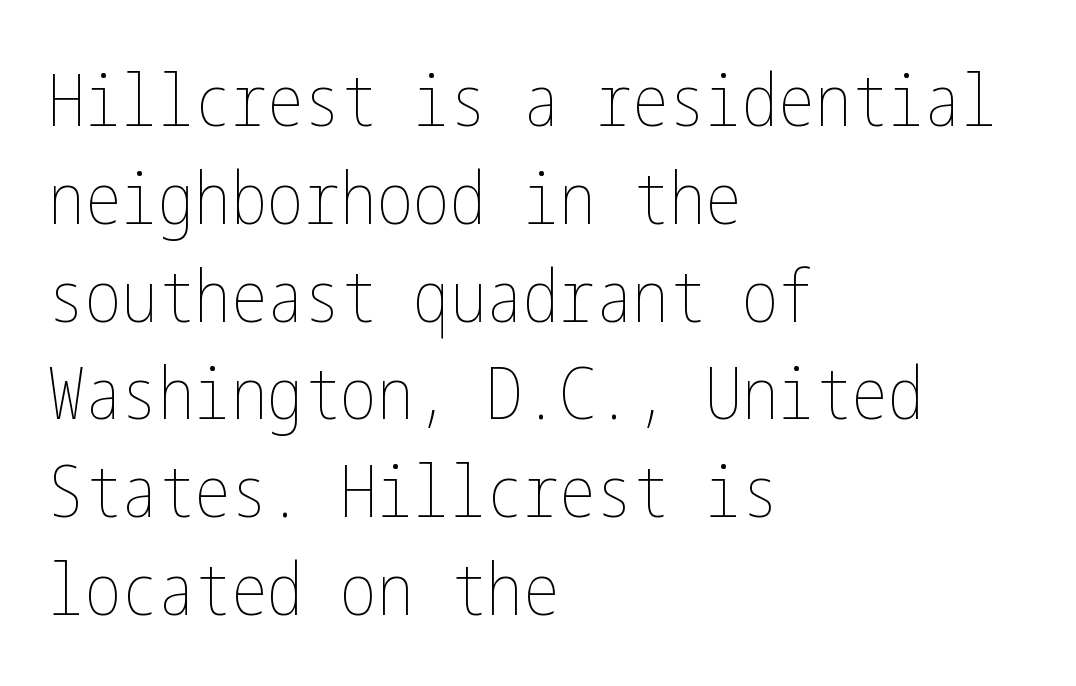
{"italic": "no", "bold": "no", "weight": "thin", "width": "condensed", "stroke_contrast": "low", "x_height": "medium", "underline": "no", "align": "left", "line_spacing": "normal", "line_spacing_ratio": 1.34, "letter_spacing": "normal", "letter_spacing_em": 0.0, "glyph_px": 73}
